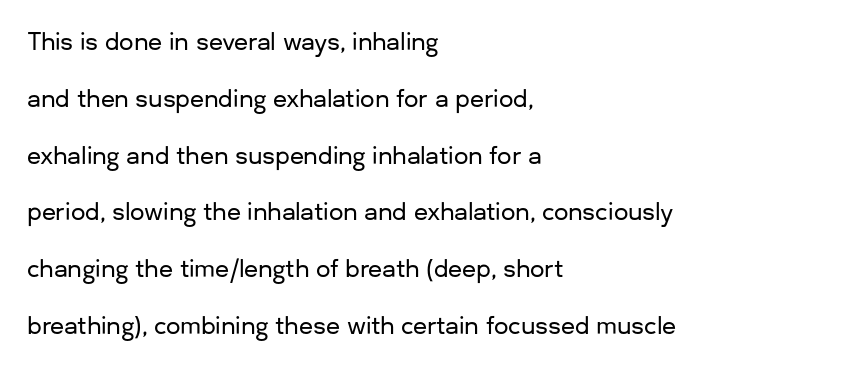
The image shows 23 px text type, upright; set left-aligned, loose line spacing (2.47x), normal letter spacing, not underlined.
